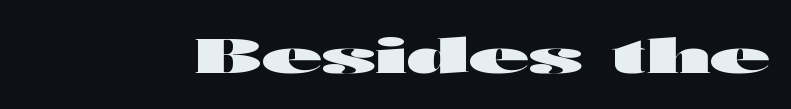
Q: Is the text bold? A: Yes.
Q: Is the text italic (slanted)? A: No, it is upright.
Q: Is the typeface a serif or a sans-serif typeface? A: Sans-serif.
Q: Is the text underlined? A: No.
Q: Is the spacing between letters normal or unusually wide? A: Normal.
Q: Width (condensed, normal, or wide)? A: Wide.
Q: Stroke contrast? A: High.
Q: x-height? A: Medium.
Q: Monospaced? A: No.
